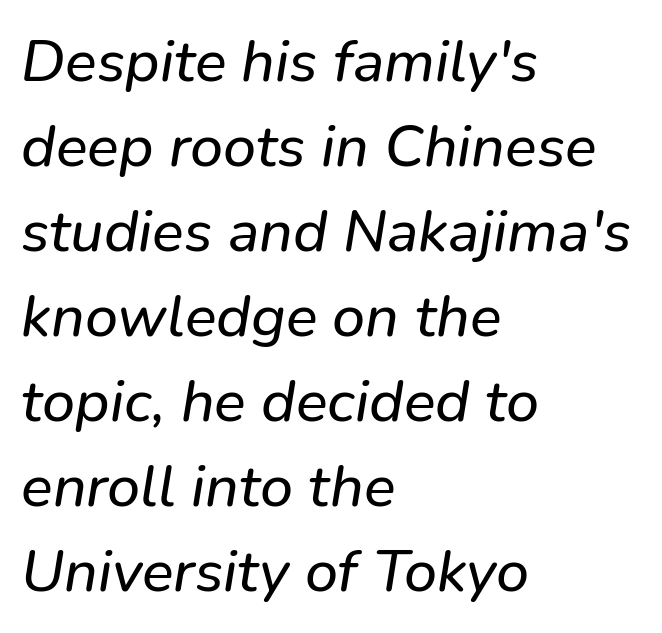
The image shows 59 px text type, italic (leaning right); set left-aligned, normal line spacing (1.44x), normal letter spacing, not underlined; low stroke contrast and a medium x-height.
